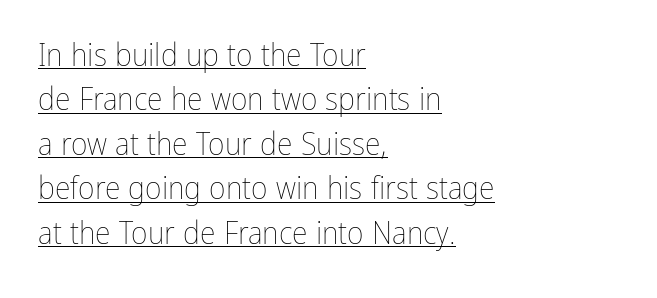
The letterforms sit shoulder to shoulder at normal distance. On a weight scale, this lands at 450 or below. The typesetter has applied underlining to the passage shown. Teacher's note: observe the even left margin — that is flush-left alignment. Proportional: the letters do not fall into vertical columns.
